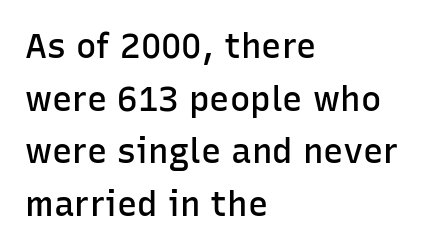
Varying glyph widths throughout — classic text-font behaviour. The glyphs in this specimen are sans serif. Designer's note — italics off, roman on. Typographic density is moderately raised because the face is semibold.
